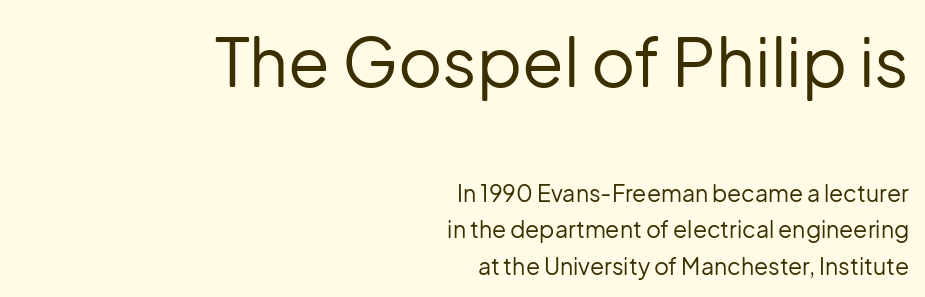
Q: Is the text bold? A: No.
Q: Is the text italic (slanted)? A: No, it is upright.
Q: Is the typeface a serif or a sans-serif typeface? A: Sans-serif.
Q: Is the text underlined? A: No.
Q: How is the paragraph aligned? A: Right-aligned.
Q: Is the spacing between letters normal or unusually wide? A: Normal.
Q: Is the spacing between lines tight, normal or loose? A: Normal.
Q: Which block of text is set in a larger size, the first (top) or the second (bottom)? A: The first (top) one.
Q: Width (condensed, normal, or wide)? A: Normal.
Q: Stroke contrast? A: Low.
Q: x-height? A: Medium.
Q: Monospaced? A: No.
